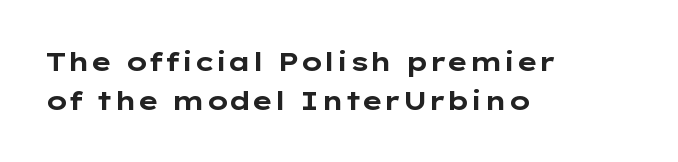
Q: Is the text bold? A: Yes.
Q: Is the text italic (slanted)? A: No, it is upright.
Q: Is the text underlined? A: No.
Q: How is the paragraph aligned? A: Left-aligned.
Q: Is the spacing between letters normal or unusually wide? A: Normal.
Q: Is the spacing between lines tight, normal or loose? A: Normal.
